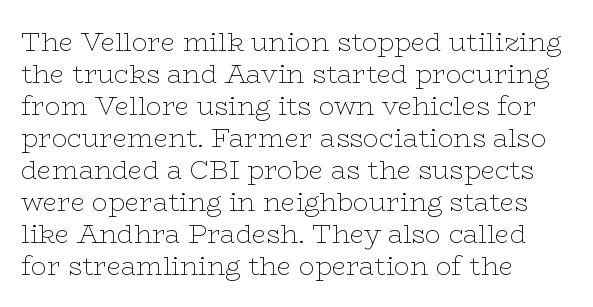
The passage shown is not underscored anywhere. Words appear dense and cohesive because spacing is normal. Alignment: flush left. Unlike italic type, these characters show no tilt at all.
